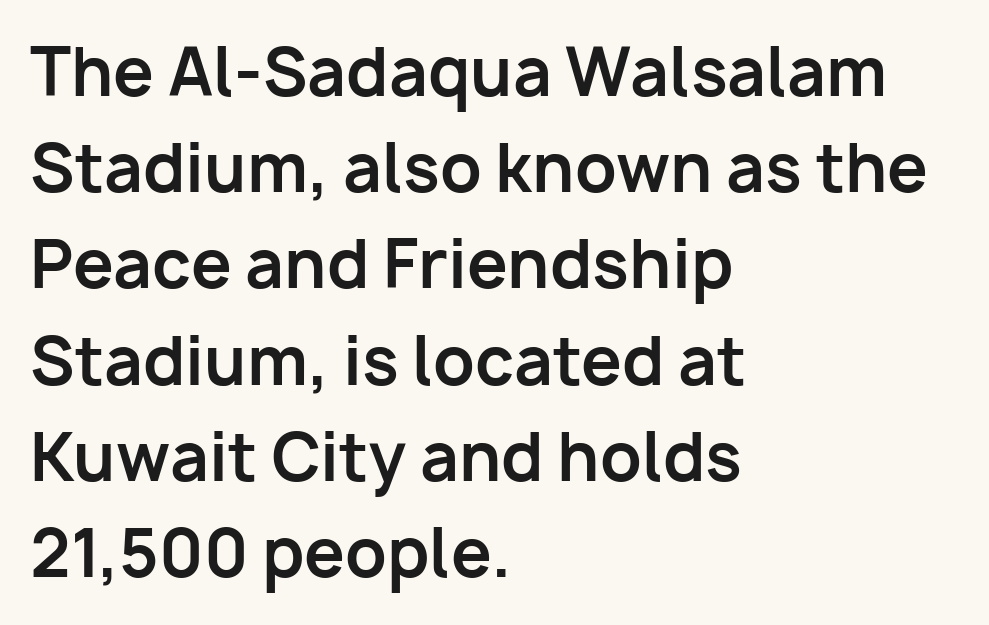
The image shows 65 px bold sans-serif type, upright; set left-aligned, normal line spacing (1.48x), normal letter spacing, not underlined; low stroke contrast and a medium x-height.
